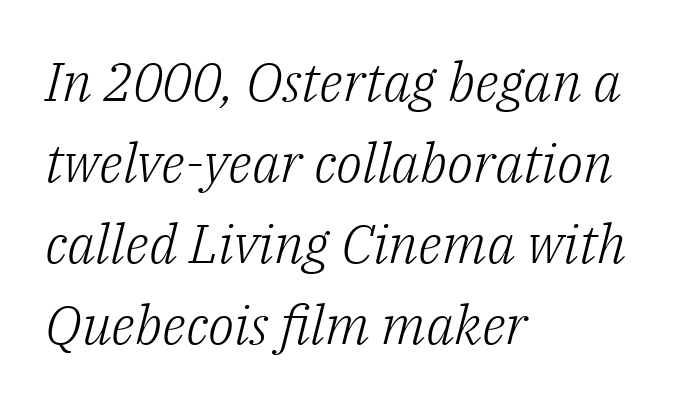
The image shows 54 px light serif type, italic (leaning right); set left-aligned, normal line spacing (1.5x), normal letter spacing, not underlined; low stroke contrast and a medium x-height.
